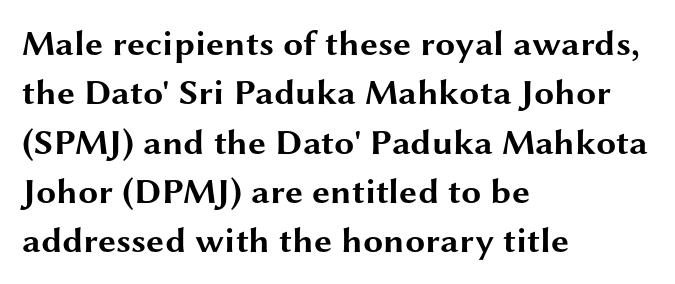
Heavy, bold letterforms. The letters stand upright; this is a roman face. Plain, unruled lines of type. Is there much room between lines? A standard amount, neither cramped nor airy. The lines in this sample share a left origin and differ only in where they stop.
